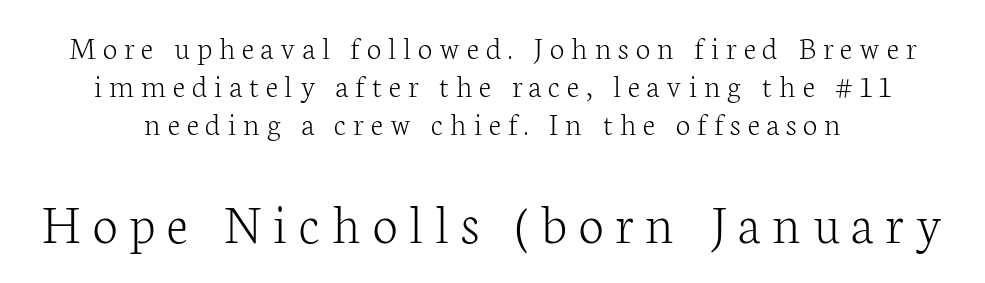
Q: Is the text bold? A: No.
Q: Is the text italic (slanted)? A: No, it is upright.
Q: Is the typeface a serif or a sans-serif typeface? A: Serif.
Q: Is the text underlined? A: No.
Q: How is the paragraph aligned? A: Centered.
Q: Is the spacing between letters normal or unusually wide? A: Unusually wide.
Q: Is the spacing between lines tight, normal or loose? A: Tight.
Q: Which block of text is set in a larger size, the first (top) or the second (bottom)? A: The second (bottom) one.
Q: Width (condensed, normal, or wide)? A: Normal.
Q: Stroke contrast? A: Low.
Q: x-height? A: Medium.
Q: Monospaced? A: No.
